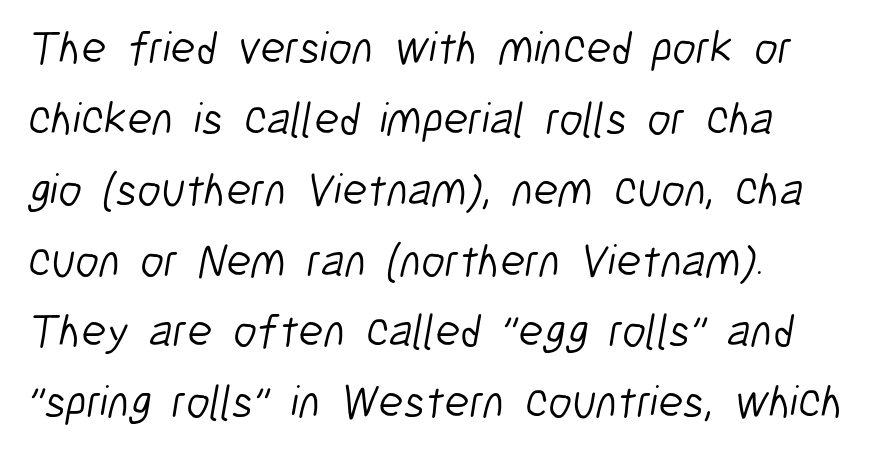
{"serif": "no", "bold": "no", "weight": "light", "width": "condensed", "stroke_contrast": "low", "x_height": "medium", "monospaced": "no", "underline": "no", "line_spacing": "normal", "line_spacing_ratio": 1.54, "letter_spacing": "normal", "letter_spacing_em": 0.0, "glyph_px": 46}
